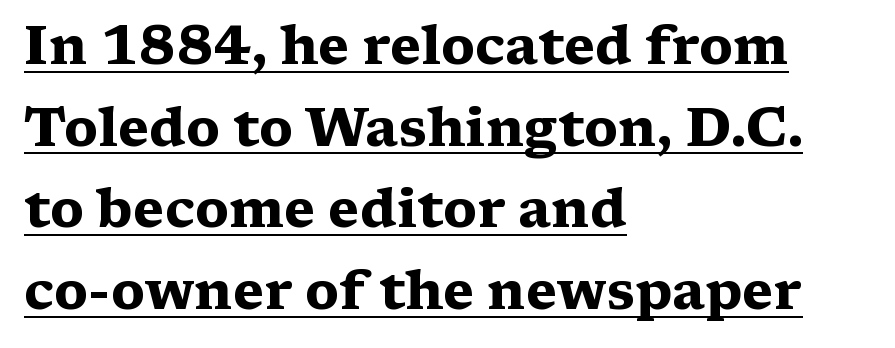
Q: Is the text bold? A: Yes.
Q: Is the text italic (slanted)? A: No, it is upright.
Q: Is the typeface a serif or a sans-serif typeface? A: Serif.
Q: Is the text underlined? A: Yes.
Q: How is the paragraph aligned? A: Left-aligned.
Q: Is the spacing between letters normal or unusually wide? A: Normal.
Q: Is the spacing between lines tight, normal or loose? A: Normal.
Q: Width (condensed, normal, or wide)? A: Wide.
Q: Stroke contrast? A: Medium.
Q: x-height? A: Medium.
Q: Monospaced? A: No.
